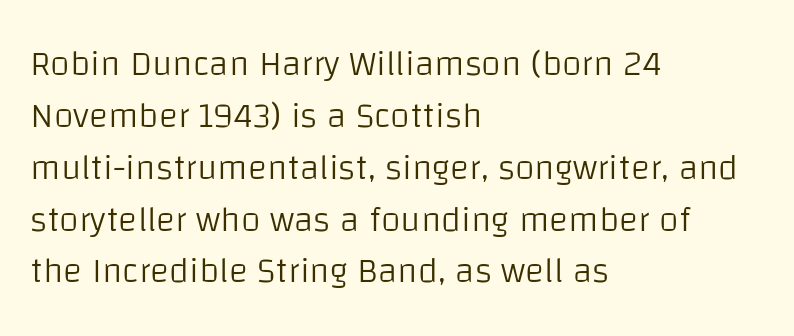
The image shows 36 px light sans-serif type, upright; set left-aligned, normal line spacing (1.44x), normal letter spacing, not underlined; low stroke contrast and a large x-height.
